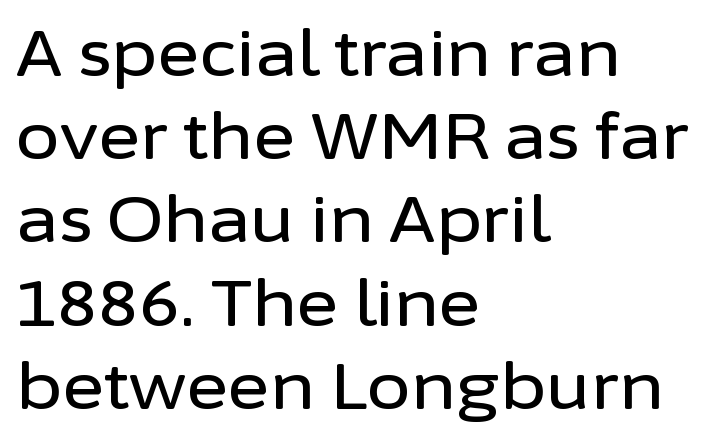
Q: Is the text italic (slanted)? A: No, it is upright.
Q: Is the typeface a serif or a sans-serif typeface? A: Sans-serif.
Q: Is the text underlined? A: No.
Q: How is the paragraph aligned? A: Left-aligned.
Q: Is the spacing between letters normal or unusually wide? A: Normal.
Q: Is the spacing between lines tight, normal or loose? A: Normal.
Q: Width (condensed, normal, or wide)? A: Normal.
Q: Stroke contrast? A: Low.
Q: x-height? A: Medium.
Q: Monospaced? A: No.
